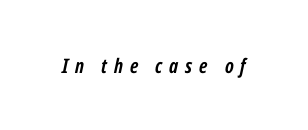
The image shows 20 px bold type, italic (leaning right); set unusually wide letter spacing (+0.34 em), not underlined.
